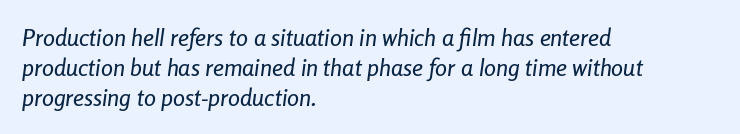
The image shows 24 px text type, italic (leaning right); set left-aligned, line spacing 1.24x, normal letter spacing, not underlined.
